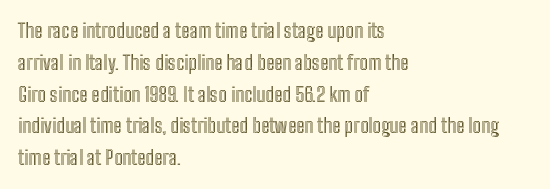
The image shows 20 px text type, upright; set left-aligned, normal line spacing (1.59x), normal letter spacing, not underlined.
